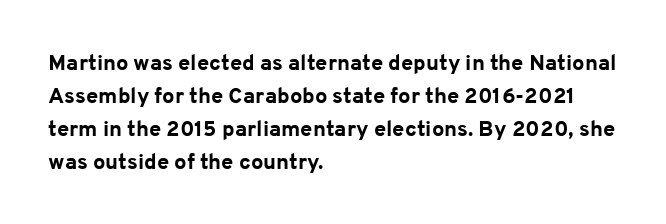
You'd pick this weight for a headline — it's a proper bold. The lettering holds an erect, upright posture throughout. Glance below the letters and you will spot only blank space. Layout note: lines flush left. Characters follow at the spacing the type designer built in. These lines sit exactly where default settings would place them.
